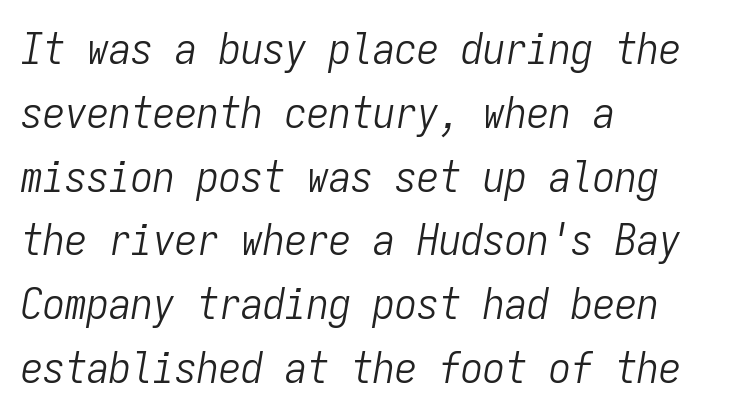
The image shows 44 px light, condensed type, italic (leaning right), monospaced; set left-aligned, normal line spacing (1.45x), normal letter spacing, not underlined; low stroke contrast and a medium x-height.
